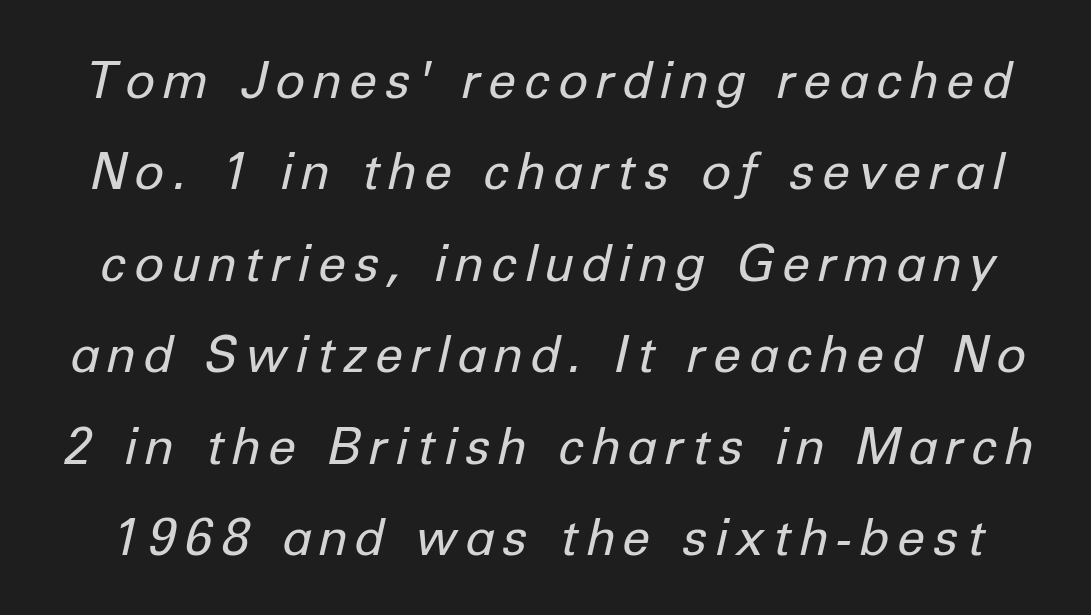
Q: Is the text bold? A: No.
Q: Is the text italic (slanted)? A: Yes, it leans right by about 12 degrees.
Q: Is the text underlined? A: No.
Q: Width (condensed, normal, or wide)? A: Normal.
Q: Stroke contrast? A: Low.
Q: x-height? A: Medium.
Q: Monospaced? A: No.
